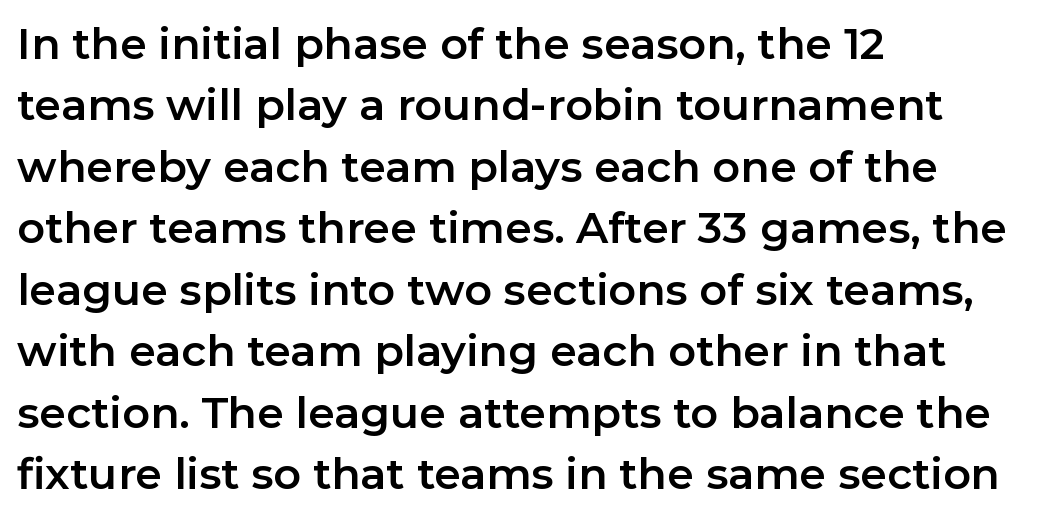
The image shows 43 px sans-serif type, upright; set left-aligned, normal line spacing (1.43x), normal letter spacing, not underlined; low stroke contrast and a medium x-height.
